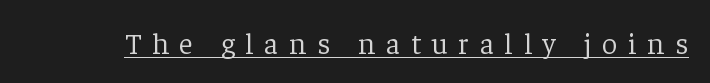
The image shows 30 px light serif type, upright; set unusually wide letter spacing (+0.36 em), underlined; low stroke contrast and a medium x-height.
